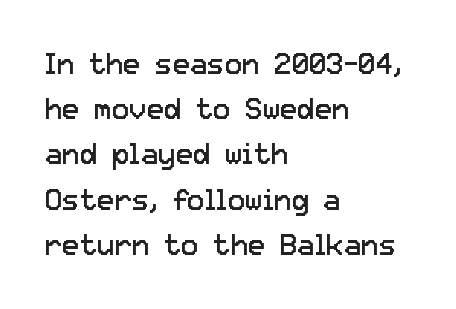
This is sans-serif lettering, the kind often seen on screens and signage. The lettering stays uniformly vertical, giving the passage a roman look. Beneath every word, the page is bare. The face used here is proportionally spaced, like ordinary book or web type. Summary of weight: not heavy and not bold.
